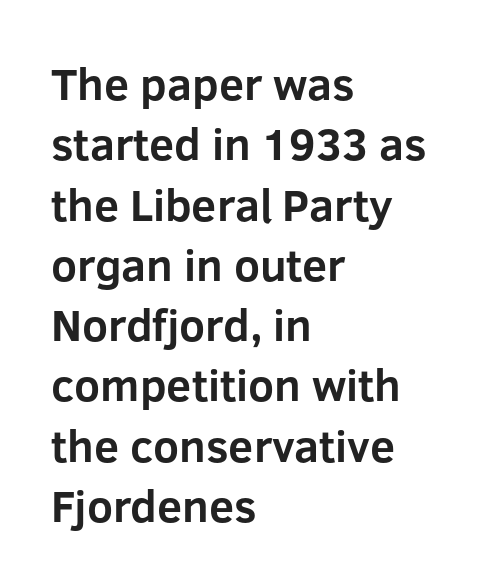
Q: Is the text bold? A: Yes.
Q: Is the text italic (slanted)? A: No, it is upright.
Q: Is the typeface a serif or a sans-serif typeface? A: Sans-serif.
Q: Is the text underlined? A: No.
Q: How is the paragraph aligned? A: Left-aligned.
Q: Is the spacing between letters normal or unusually wide? A: Normal.
Q: Is the spacing between lines tight, normal or loose? A: Normal.
Q: Width (condensed, normal, or wide)? A: Normal.
Q: Stroke contrast? A: Low.
Q: x-height? A: Medium.
Q: Monospaced? A: No.
